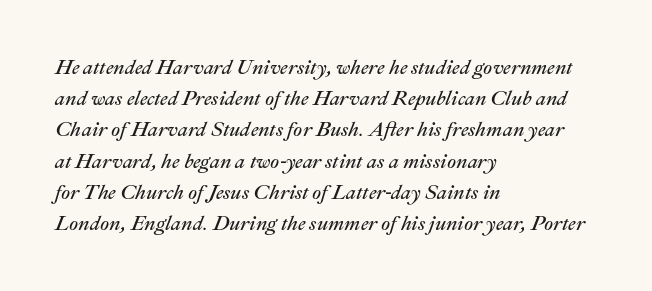
Q: Is the text bold? A: No.
Q: Is the text italic (slanted)? A: Yes, it leans right by about 22 degrees.
Q: Is the text underlined? A: No.
Q: How is the paragraph aligned? A: Left-aligned.
Q: Is the spacing between letters normal or unusually wide? A: Normal.
Q: Is the spacing between lines tight, normal or loose? A: Normal.
